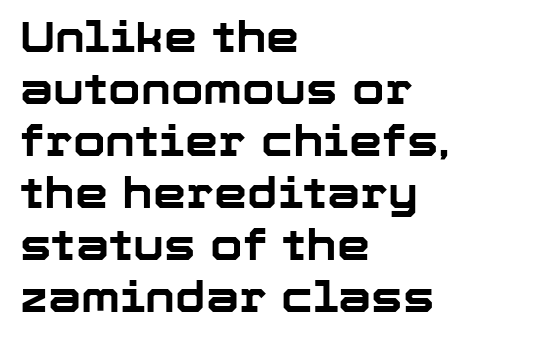
Unlike italic type, these characters show no tilt at all. The glyphs in this specimen are sans serif. Notice how the passage keeps a crisp vertical edge on the left only. Heft: maximum for text — a bold. Do the characters align in a grid? No, the font is proportional. A typesetter would call this zero additional tracking.
